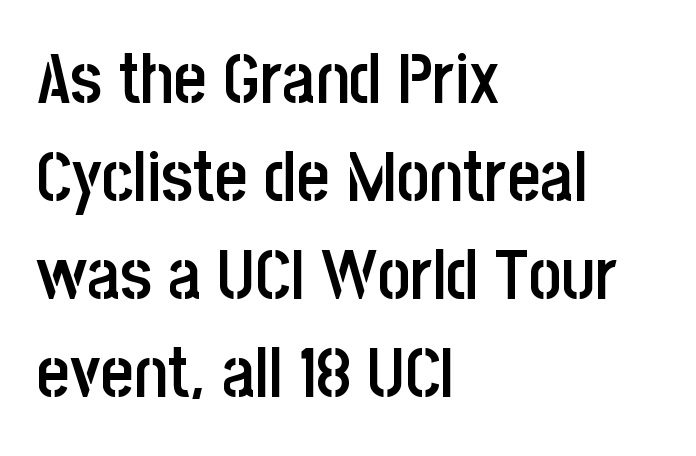
These lines stack with their left ends in a neat column. A bit beefed up — I'd call it semibold rather than bold. Quick note: not italic, upright. Default kerning and tracking; the words read as compact shapes. The area under the type is left untouched. Summary of vertical rhythm: regular, with standard interline spacing.
